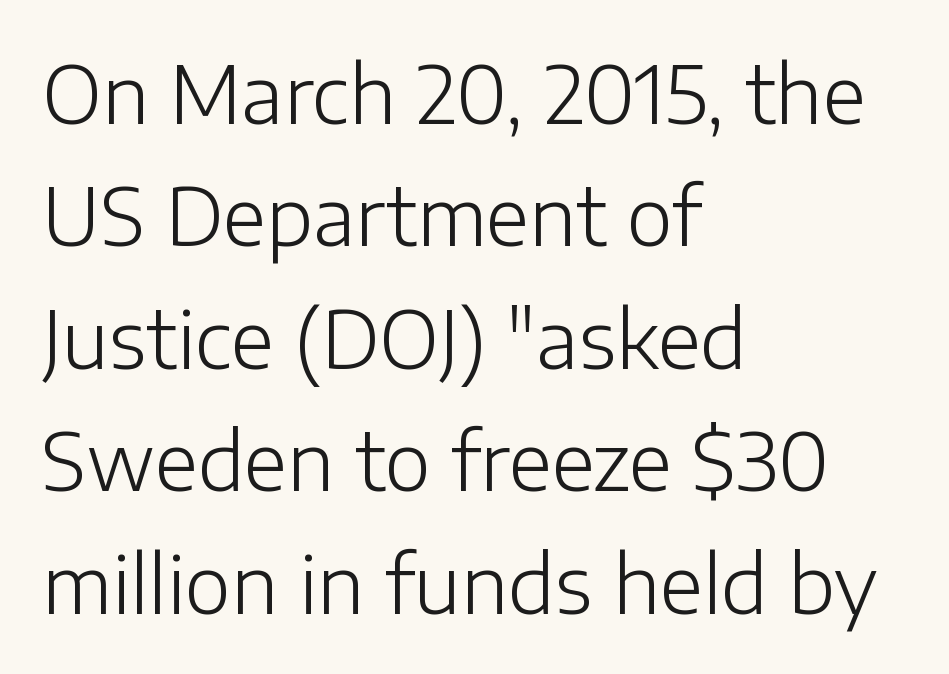
The font sits on the lighter half of the weight spectrum, regular included. The typography opts for an upright posture over an oblique one. All the whitespace from short lines collects on the right. Anything drawn beneath the words? Only blank space.
